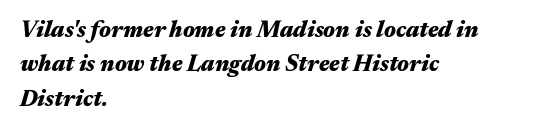
Q: Is the text bold? A: Yes.
Q: Is the text italic (slanted)? A: Yes, it leans right by about 17 degrees.
Q: Is the text underlined? A: No.
Q: How is the paragraph aligned? A: Left-aligned.
Q: Is the spacing between letters normal or unusually wide? A: Normal.
Q: Is the spacing between lines tight, normal or loose? A: Normal.
